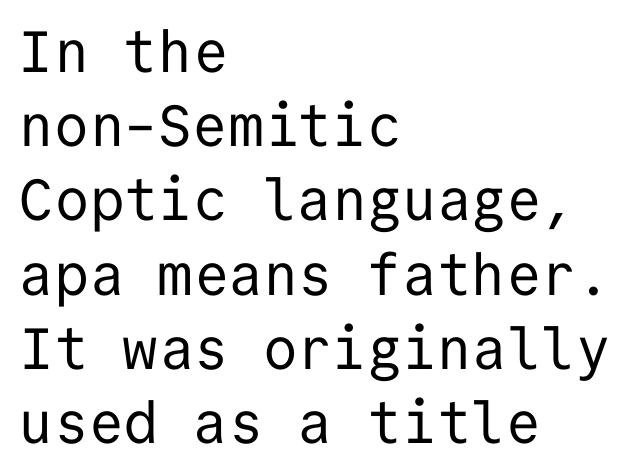
The image shows 58 px regular-weight sans-serif type, upright, monospaced; set left-aligned, normal line spacing (1.28x), normal letter spacing, not underlined; low stroke contrast and a medium x-height.
